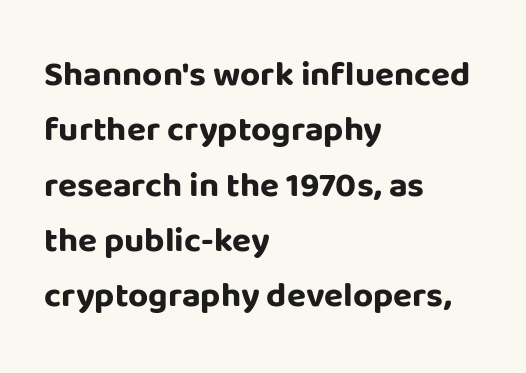
The image shows 35 px bold sans-serif type, upright; set left-aligned, normal line spacing (1.58x), normal letter spacing, not underlined; low stroke contrast and a large x-height.
